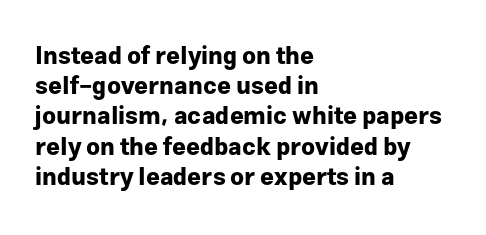
{"italic": "no", "bold": "yes", "underline": "no", "align": "left", "line_spacing": "normal", "line_spacing_ratio": 1.26, "letter_spacing": "normal", "letter_spacing_em": 0.0, "glyph_px": 24}
